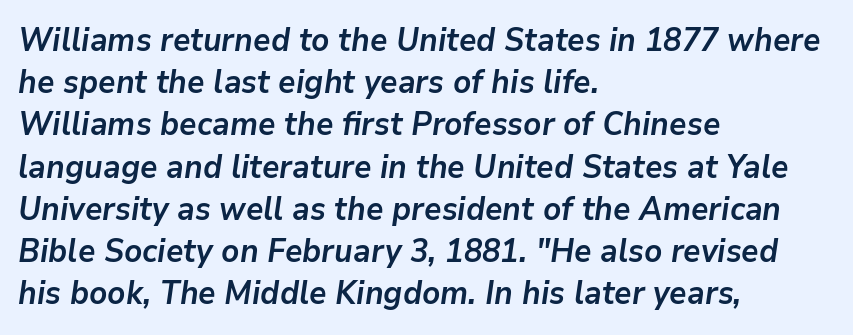
The image shows 32 px semibold type, italic (leaning right); set left-aligned, normal line spacing (1.32x), normal letter spacing, not underlined; low stroke contrast and a medium x-height.
